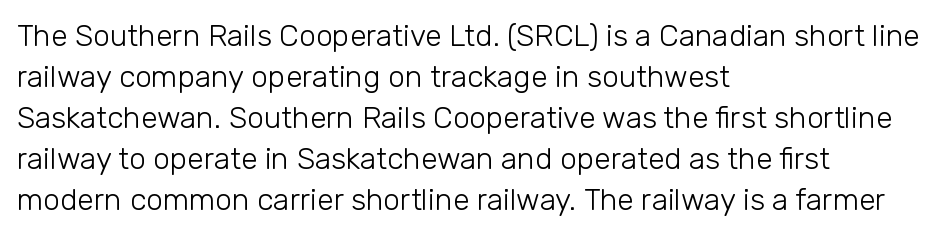
The image shows 30 px light sans-serif type, upright; set left-aligned, normal line spacing (1.37x), normal letter spacing, not underlined; low stroke contrast and a medium x-height.
